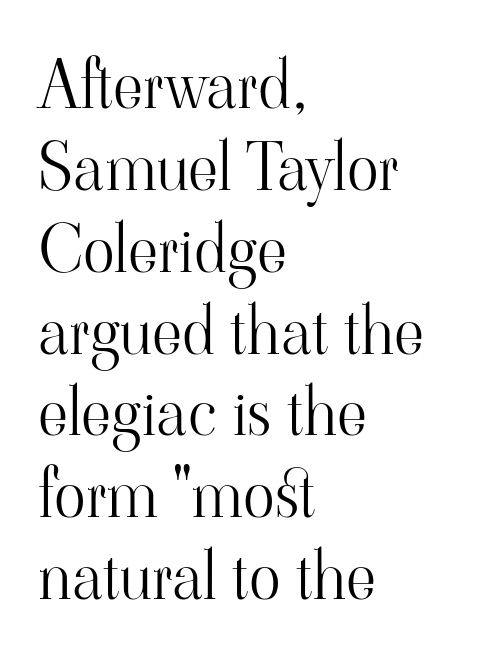
The specimen omits any rule beneath the text block's lines. Observe the ordinary spacing: letters are neighbours, not strangers. Layout note: lines flush left. Looks like regular typesetting: each glyph gets only the width it needs. Note: serifs present on the glyphs.
